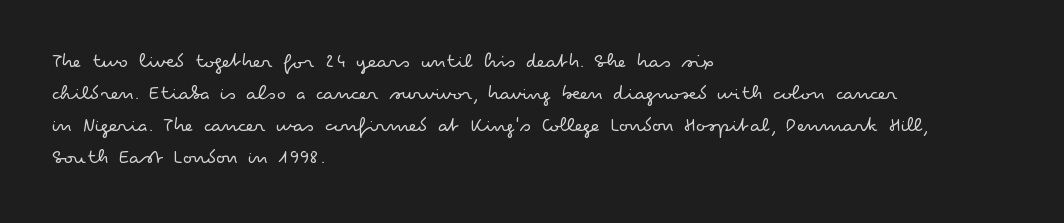
{"italic": "no", "bold": "no", "underline": "no", "align": "left", "line_spacing": "normal", "line_spacing_ratio": 1.45, "letter_spacing": "normal", "letter_spacing_em": 0.0, "glyph_px": 22}
